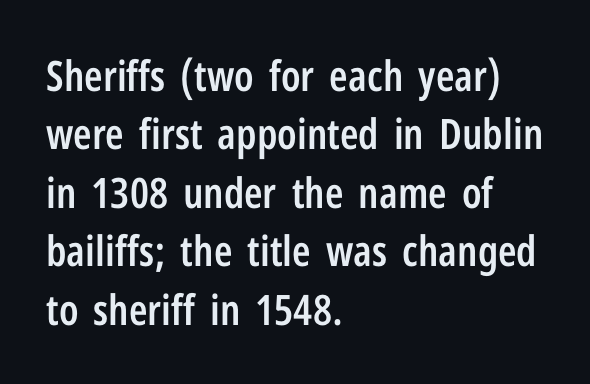
{"serif": "no", "italic": "no", "bold": "semi", "weight": "semibold", "width": "condensed", "stroke_contrast": "low", "x_height": "medium", "monospaced": "no", "underline": "no", "align": "left", "line_spacing": "normal", "line_spacing_ratio": 1.39, "letter_spacing": "normal", "letter_spacing_em": 0.0, "glyph_px": 42}
